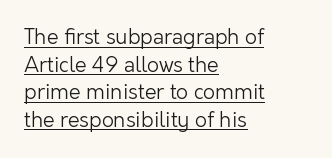
Here the glyphs are tracked normally, forming tight word shapes. This is underlined copy, the kind a proofreader might mark for attention. Posture: vertical. Notice how the passage keeps a crisp vertical edge on the left only.
